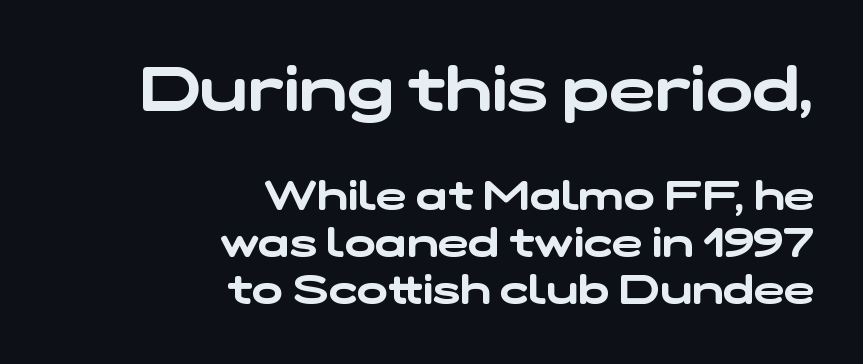
The image shows 62 px wide sans-serif type; set right-aligned, tight line spacing (1.15x), normal letter spacing, not underlined; the first (top) block is 1.51x larger; low stroke contrast and a medium x-height.
